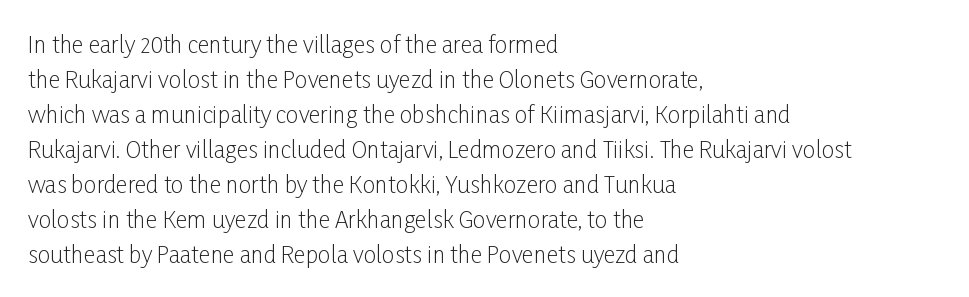
Q: Is the text bold? A: No.
Q: Is the text italic (slanted)? A: No, it is upright.
Q: Is the text underlined? A: No.
Q: How is the paragraph aligned? A: Left-aligned.
Q: Is the spacing between letters normal or unusually wide? A: Normal.
Q: Is the spacing between lines tight, normal or loose? A: Normal.
